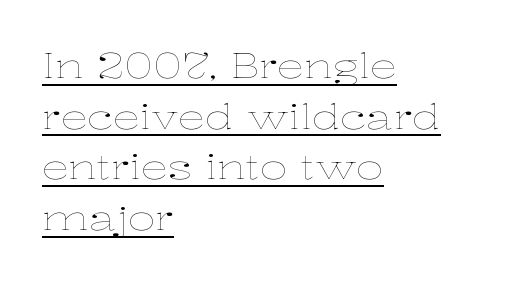
{"italic": "no", "bold": "no", "weight": "thin", "width": "wide", "stroke_contrast": "low", "x_height": "medium", "monospaced": "no", "underline": "yes", "align": "left", "line_spacing": "normal", "line_spacing_ratio": 1.49, "letter_spacing": "normal", "letter_spacing_em": 0.0, "glyph_px": 34}
